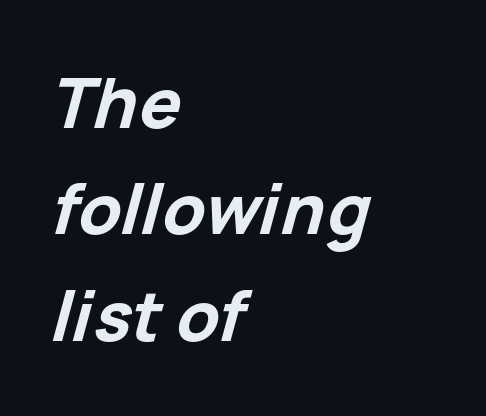
{"italic": "yes", "lean": "right", "slant_degrees": 15, "bold": "yes", "weight": "bold", "width": "normal", "stroke_contrast": "low", "x_height": "medium", "monospaced": "no", "underline": "no", "align": "left", "line_spacing": "normal", "line_spacing_ratio": 1.54, "letter_spacing": "normal", "letter_spacing_em": 0.0, "glyph_px": 69}
